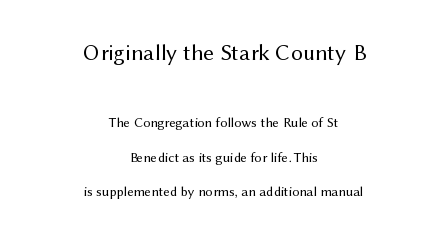
Q: Is the text bold? A: No.
Q: Is the text italic (slanted)? A: No, it is upright.
Q: Is the text underlined? A: No.
Q: How is the paragraph aligned? A: Centered.
Q: Is the spacing between letters normal or unusually wide? A: Normal.
Q: Is the spacing between lines tight, normal or loose? A: Loose.
Q: Which block of text is set in a larger size, the first (top) or the second (bottom)? A: The first (top) one.
